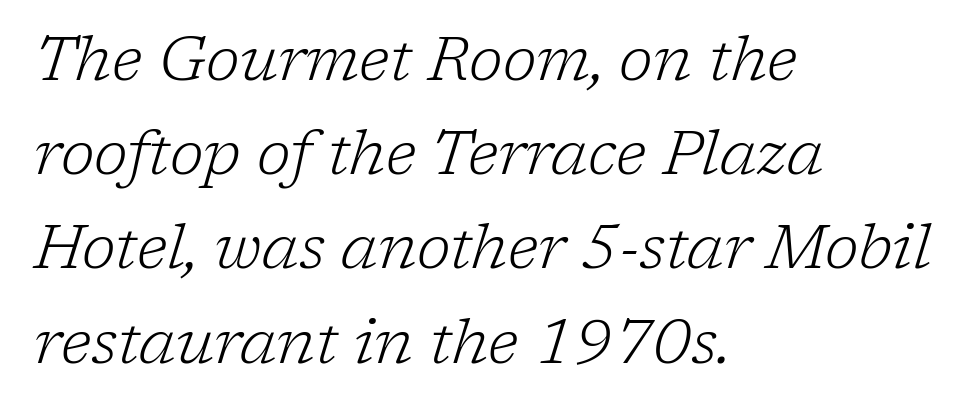
Q: Is the text bold? A: No.
Q: Is the text italic (slanted)? A: Yes, it leans right by about 17 degrees.
Q: Is the typeface a serif or a sans-serif typeface? A: Serif.
Q: Is the text underlined? A: No.
Q: How is the paragraph aligned? A: Left-aligned.
Q: Is the spacing between letters normal or unusually wide? A: Normal.
Q: Is the spacing between lines tight, normal or loose? A: Normal.
Q: Width (condensed, normal, or wide)? A: Normal.
Q: Stroke contrast? A: Low.
Q: x-height? A: Medium.
Q: Monospaced? A: No.
